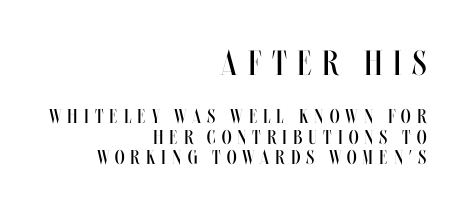
Block one is the big one; block two sits smaller underneath. In terms of leading, this rendering errs on the cramped side. A quiet, ordinary-to-light weight characterises the typeface. Short note: letters widely spaced.
